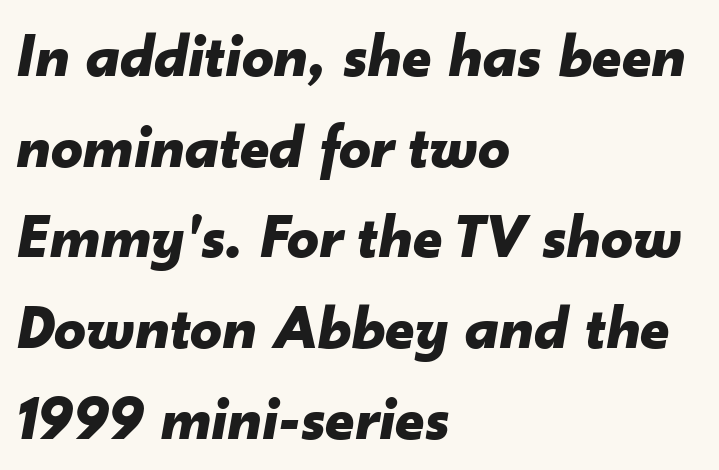
The image shows 63 px bold type, italic (leaning right); set left-aligned, normal line spacing (1.44x), normal letter spacing, not underlined; low stroke contrast and a small x-height.
